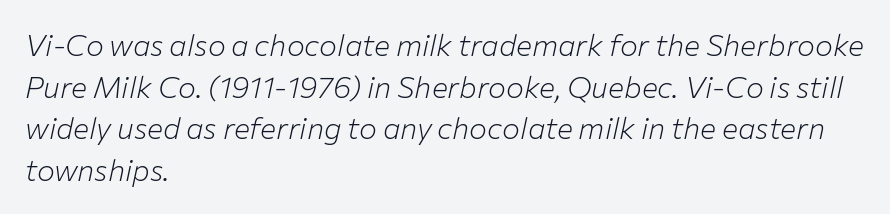
The passage is arranged the way most books set body copy — flush left. Lines of text with bare space underneath. Tall strokes in this sample are angled rather than plumb. Characters follow at the spacing the type designer built in. The block of text has a typical density, with ordinary space between rows. Spacing verdict: proportional, widths tailored to each character.
